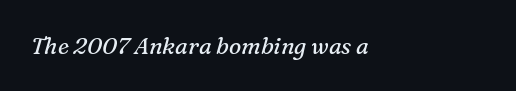
Line starts are locked; line ends wander. The foot of each line stays bare and open. Between one letter and the next there's only the usual sliver of space. The axis of the letterforms is tilted away from vertical. The strokes are not fattened; the text isn't bold.
